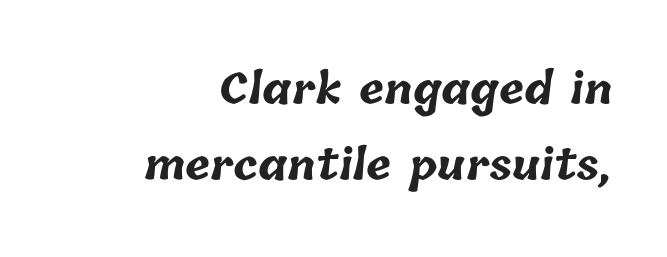
Is the block centered? No — it sits flush against the right margin. This sample has the flowing, uneven cadence of proportional lettering. Glyph-to-glyph distance matches everyday printed text. The letters are bold, with thick, heavy strokes. The zone under the glyphs is completely vacant.
